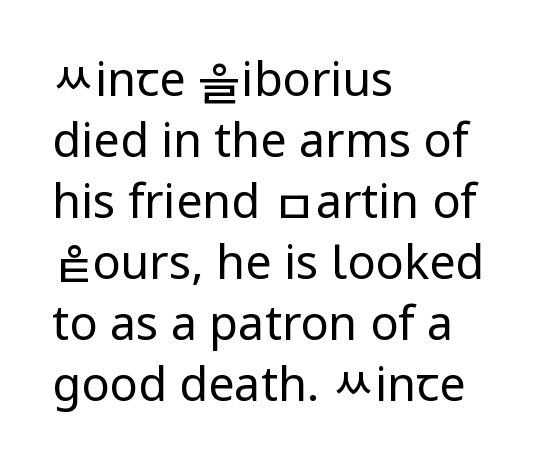
Every row of glyphs begins at an identical x-position on the left. The passage shown is typeset with a sans-serif family. Do the letters lean? They stand straight. Rows of type keep a routine distance in the vertical direction. Glance below the letters and you will spot only blank space. Compared with a typical body face, this is equally light or lighter still.
